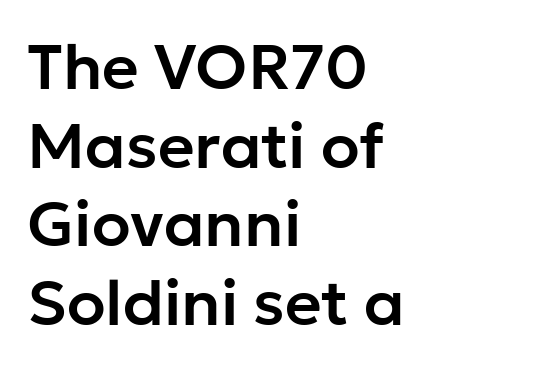
Q: Is the text italic (slanted)? A: No, it is upright.
Q: Is the typeface a serif or a sans-serif typeface? A: Sans-serif.
Q: Is the text underlined? A: No.
Q: How is the paragraph aligned? A: Left-aligned.
Q: Is the spacing between letters normal or unusually wide? A: Normal.
Q: Is the spacing between lines tight, normal or loose? A: Normal.
Q: Width (condensed, normal, or wide)? A: Normal.
Q: Stroke contrast? A: Low.
Q: x-height? A: Medium.
Q: Monospaced? A: No.
